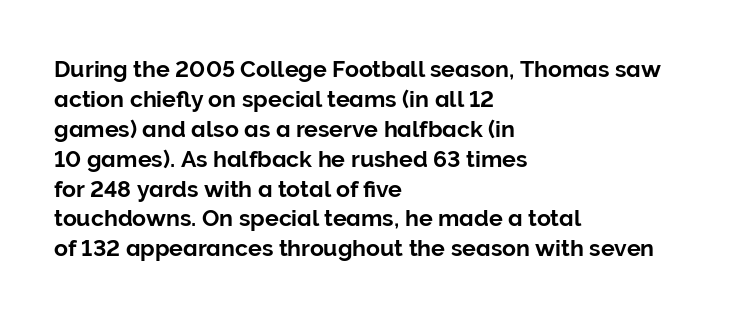
The image shows 23 px text type, upright; set left-aligned, normal line spacing (1.3x), normal letter spacing, not underlined.
